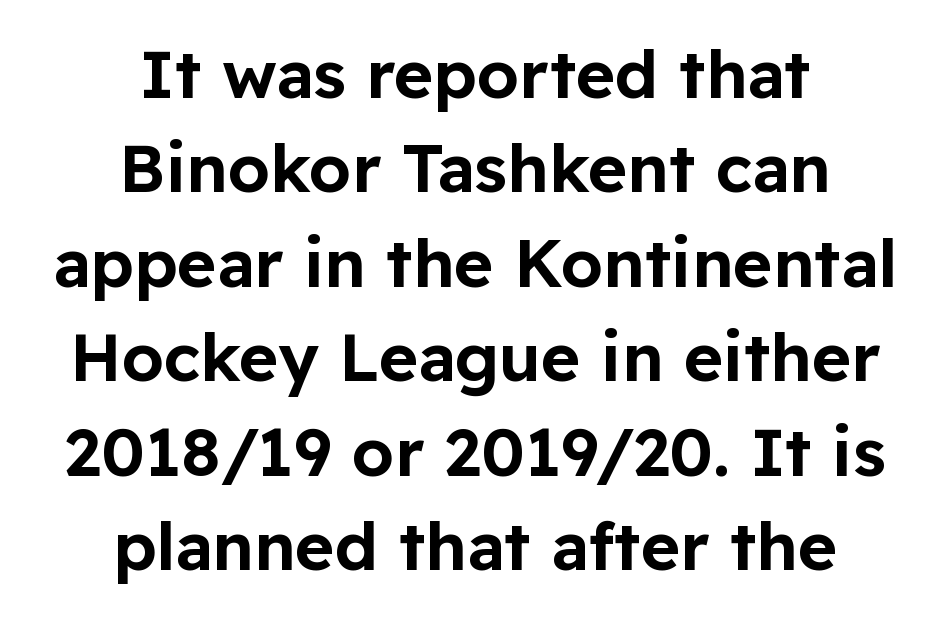
Q: Is the text italic (slanted)? A: No, it is upright.
Q: Is the typeface a serif or a sans-serif typeface? A: Sans-serif.
Q: Is the text underlined? A: No.
Q: How is the paragraph aligned? A: Centered.
Q: Is the spacing between letters normal or unusually wide? A: Normal.
Q: Is the spacing between lines tight, normal or loose? A: Normal.
Q: Width (condensed, normal, or wide)? A: Normal.
Q: Stroke contrast? A: Low.
Q: x-height? A: Medium.
Q: Monospaced? A: No.
